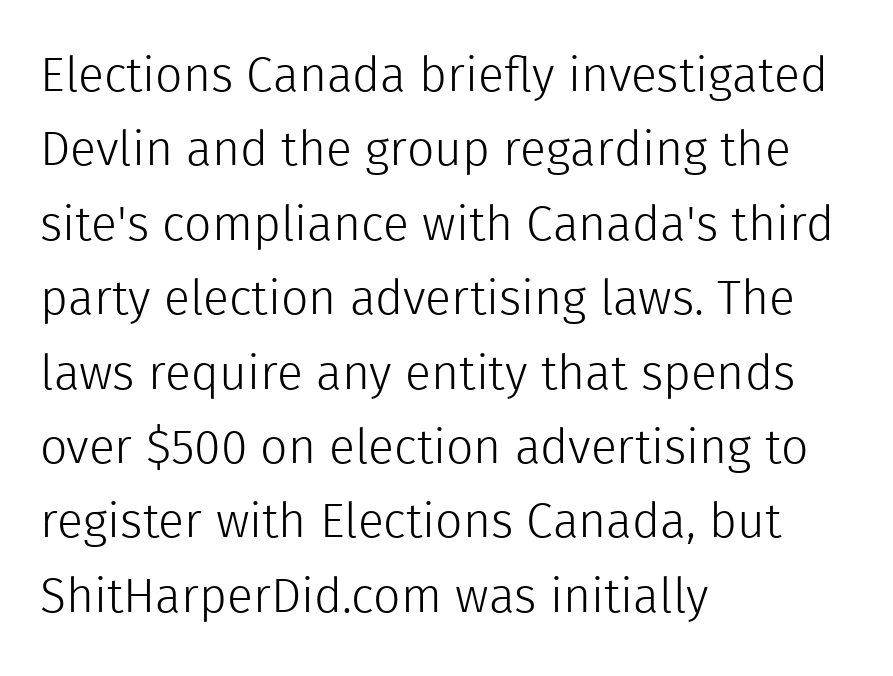
{"serif": "no", "italic": "no", "bold": "no", "weight": "light", "width": "normal", "x_height": "medium", "monospaced": "no", "underline": "no", "align": "left", "line_spacing": "normal", "line_spacing_ratio": 1.55, "letter_spacing": "normal", "letter_spacing_em": 0.0, "glyph_px": 48}
